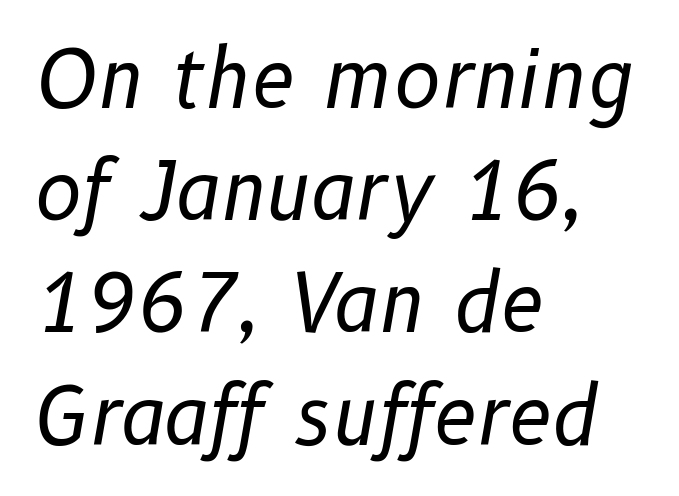
The passage shown has conventional tracking throughout. Vertical stems look standard width or narrower in stroke. Caption: multi-line text, flush left, ragged right. Slanted lettering throughout. Underline: absent. You could not count columns in this text — the font is proportionally spaced.
